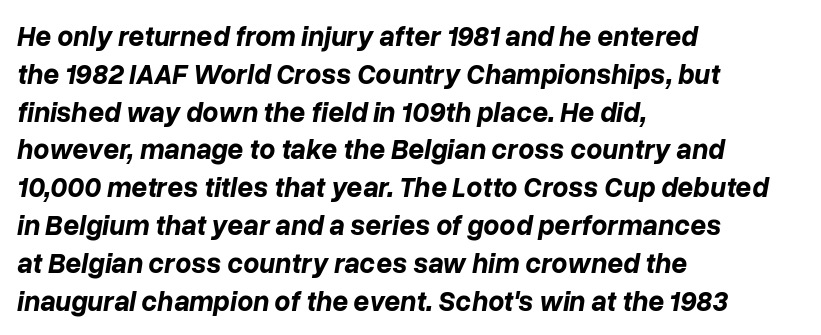
Q: Is the text bold? A: Yes.
Q: Is the text italic (slanted)? A: Yes, it leans right by about 10 degrees.
Q: Is the text underlined? A: No.
Q: How is the paragraph aligned? A: Left-aligned.
Q: Is the spacing between letters normal or unusually wide? A: Normal.
Q: Is the spacing between lines tight, normal or loose? A: Normal.
Q: Width (condensed, normal, or wide)? A: Normal.
Q: Stroke contrast? A: Low.
Q: x-height? A: Medium.
Q: Monospaced? A: No.
